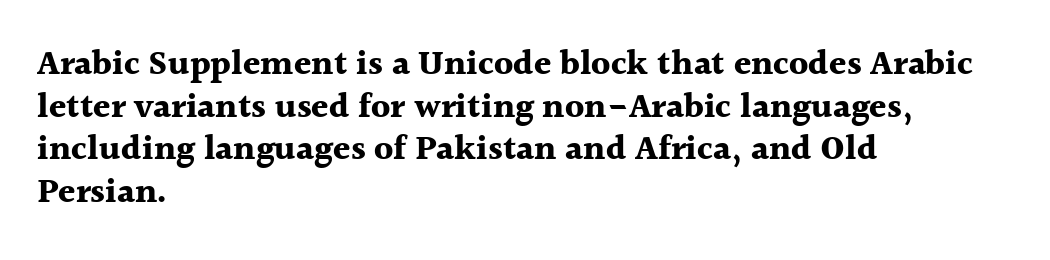
{"serif": "yes", "italic": "no", "bold": "yes", "weight": "bold", "width": "normal", "x_height": "medium", "monospaced": "no", "underline": "no", "align": "left", "line_spacing_ratio": 1.22, "letter_spacing": "normal", "letter_spacing_em": 0.0, "glyph_px": 35}
